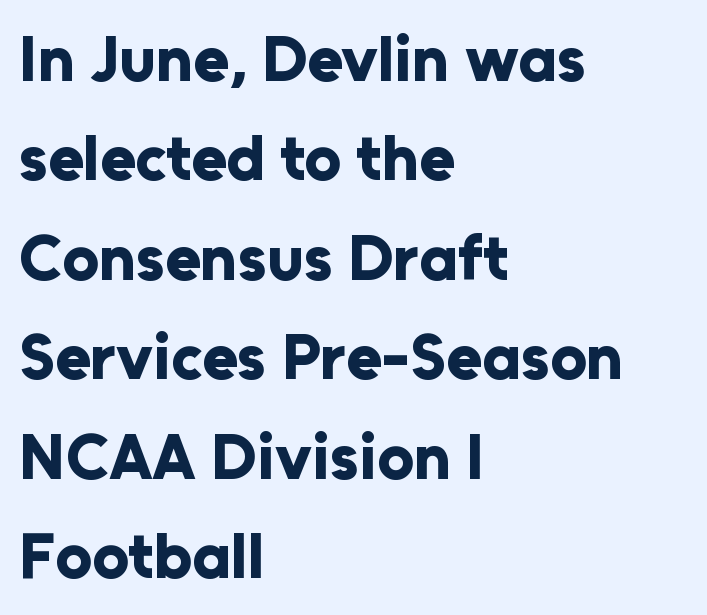
The letters stand straight up with perfectly vertical stems. The characters display no serif detailing; their extremities are plain. If you drew a ruler down the left edge, every line would touch it. Each glyph is drawn with heavy, bold strokes.
